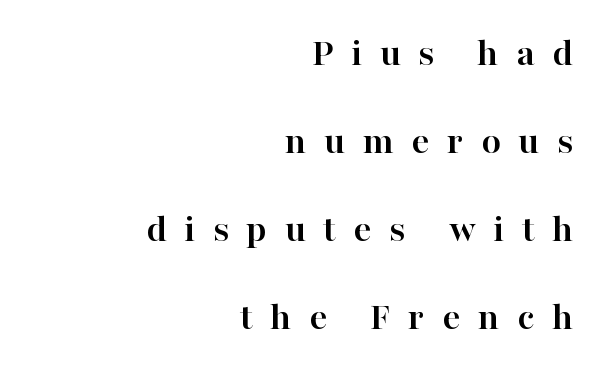
Q: Is the text bold? A: Yes.
Q: Is the text italic (slanted)? A: No, it is upright.
Q: Is the typeface a serif or a sans-serif typeface? A: Serif.
Q: Is the text underlined? A: No.
Q: How is the paragraph aligned? A: Right-aligned.
Q: Is the spacing between letters normal or unusually wide? A: Unusually wide.
Q: Is the spacing between lines tight, normal or loose? A: Loose.
Q: Width (condensed, normal, or wide)? A: Normal.
Q: Stroke contrast? A: High.
Q: x-height? A: Medium.
Q: Monospaced? A: No.
